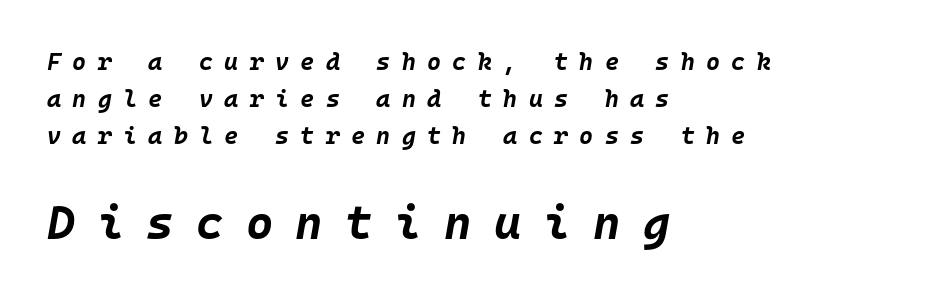
The image shows 47 px bold type, italic (leaning right), monospaced; set left-aligned, normal line spacing (1.54x), unusually wide letter spacing (+0.47 em), not underlined; the second (bottom) block is 1.96x larger; low stroke contrast and a large x-height.
